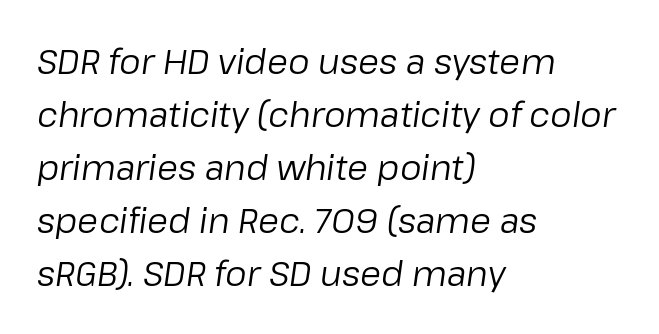
Summary of weight: not heavy and not bold. Slanted lettering throughout. This rendering features lettering with no underline. Each letter keeps its own natural width here, so spacing adapts to shape. This rendering uses left alignment, leaving the right contour irregular. Inter-character spacing is left at the font's built-in metrics.
